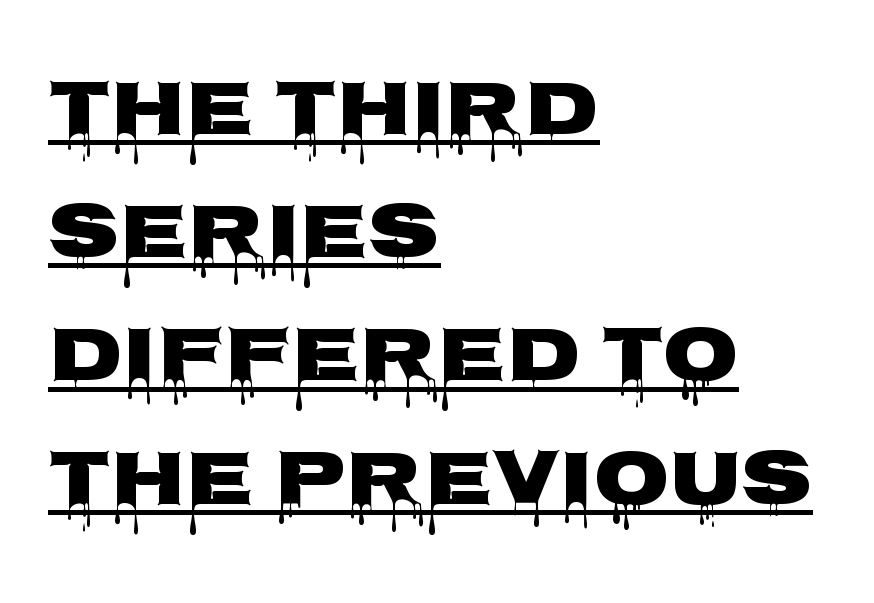
{"serif": "no", "italic": "no", "width": "wide", "stroke_contrast": "low", "x_height": "large", "monospaced": "no", "underline": "yes", "align": "left", "line_spacing": "normal", "line_spacing_ratio": 1.58, "letter_spacing": "normal", "letter_spacing_em": 0.0, "glyph_px": 78}
